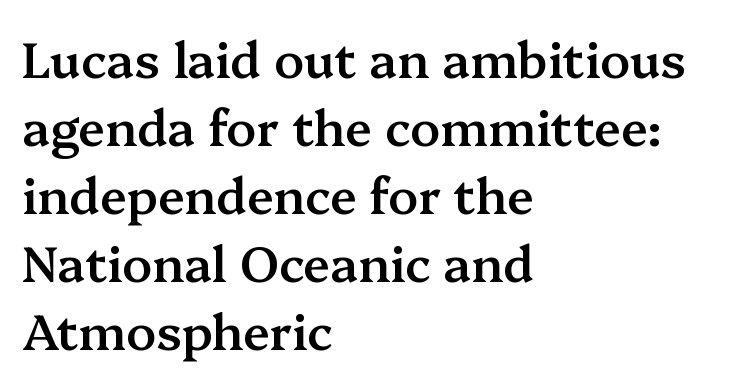
{"serif": "yes", "italic": "no", "bold": "semi", "weight": "semibold", "width": "normal", "stroke_contrast": "medium", "x_height": "medium", "monospaced": "no", "underline": "no", "align": "left", "line_spacing": "normal", "line_spacing_ratio": 1.39, "letter_spacing": "normal", "letter_spacing_em": 0.0, "glyph_px": 49}
